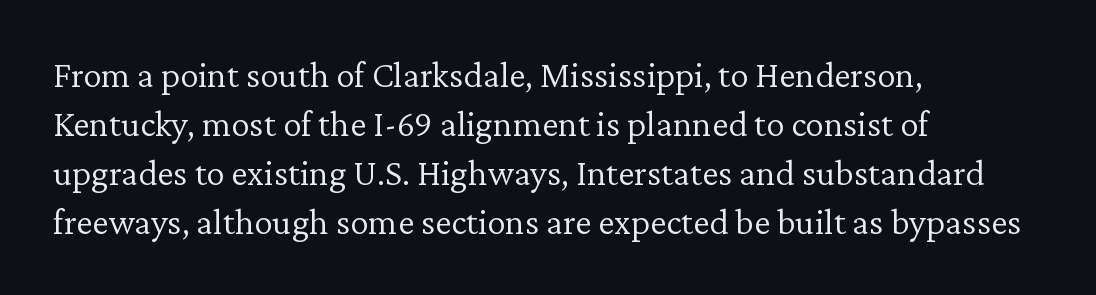
The image shows 37 px light serif type, upright; set left-aligned, normal line spacing (1.32x), normal letter spacing, not underlined; low stroke contrast and a medium x-height.
